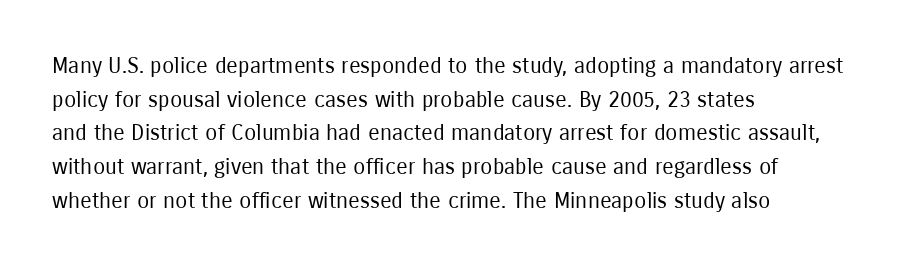
Unbolded letterforms with no extra heft. The letterforms sit shoulder to shoulder at normal distance. Line spacing here is normal. Glance below the letters and you will spot only blank space. Visually the block forms a straight wall on the left and a jagged coastline on the right.
